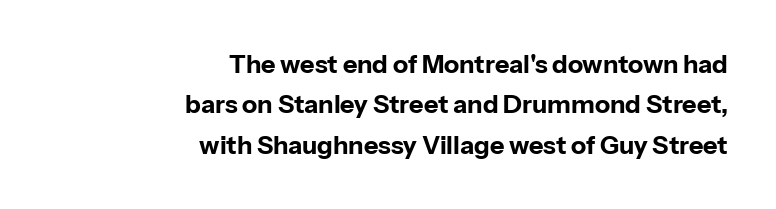
The image shows 25 px bold type, upright; set right-aligned, normal line spacing (1.62x), normal letter spacing, not underlined.
